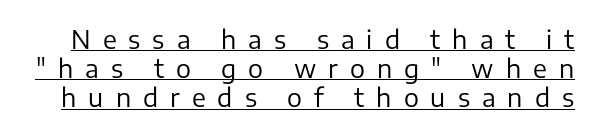
The image shows 25 px text type, upright; set line spacing 1.17x, unusually wide letter spacing (+0.48 em), underlined.
